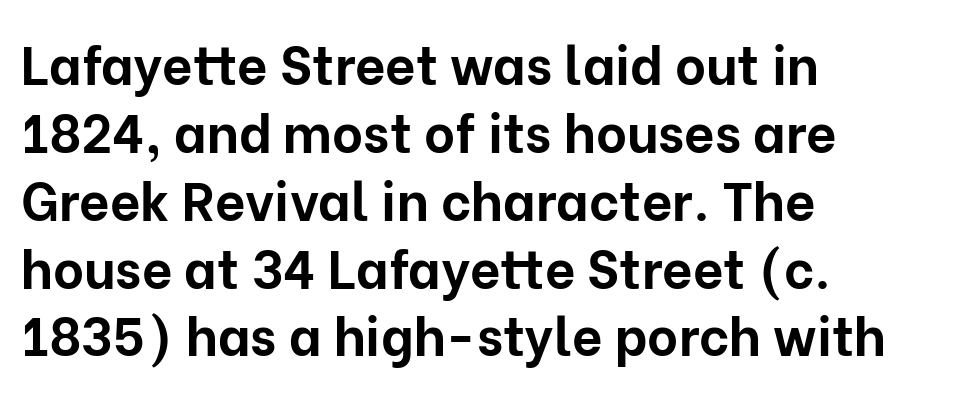
{"serif": "no", "italic": "no", "bold": "yes", "weight": "bold", "width": "normal", "stroke_contrast": "low", "x_height": "medium", "monospaced": "no", "underline": "no", "align": "left", "line_spacing": "normal", "line_spacing_ratio": 1.28, "letter_spacing": "normal", "letter_spacing_em": 0.0, "glyph_px": 53}
